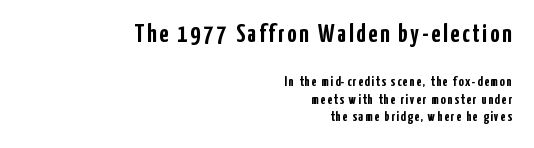
When letters stand straight like this, we call the style roman or upright. Its strokes are broad and dark, the hallmark of bold type. In CSS terms this would be text-align: right. Size contrast runs from large at the top to small at the bottom. Rule under the text: the space is simply empty. Notice how descenders clear the ascenders below comfortably — that's standard leading.
